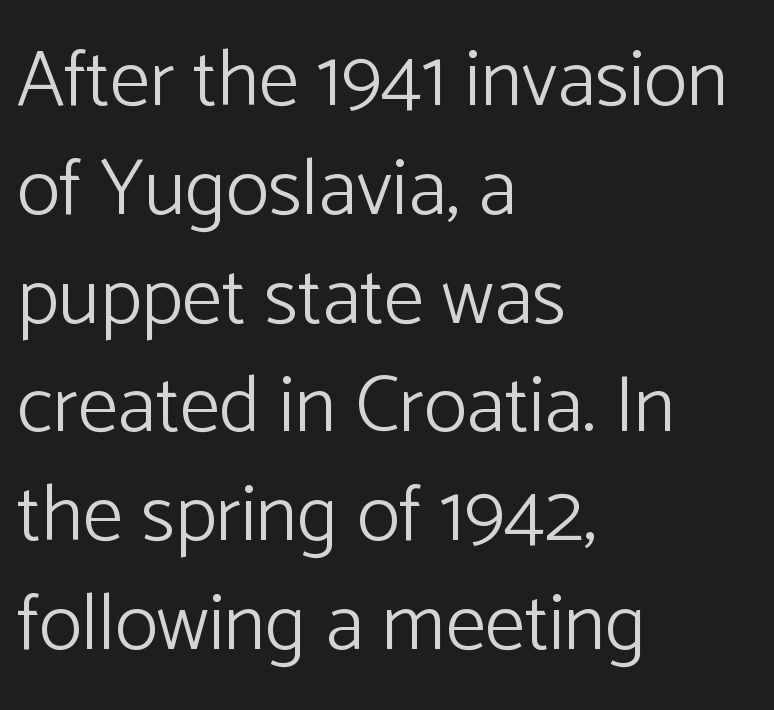
The image shows 80 px light sans-serif type, upright; set left-aligned, normal line spacing (1.36x), normal letter spacing, not underlined; low stroke contrast and a medium x-height.
